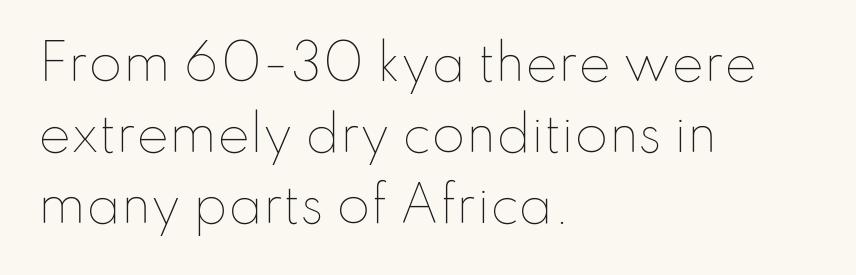
The image shows 49 px thin type, upright; set left-aligned, normal line spacing (1.45x), normal letter spacing, not underlined; low stroke contrast and a small x-height.
